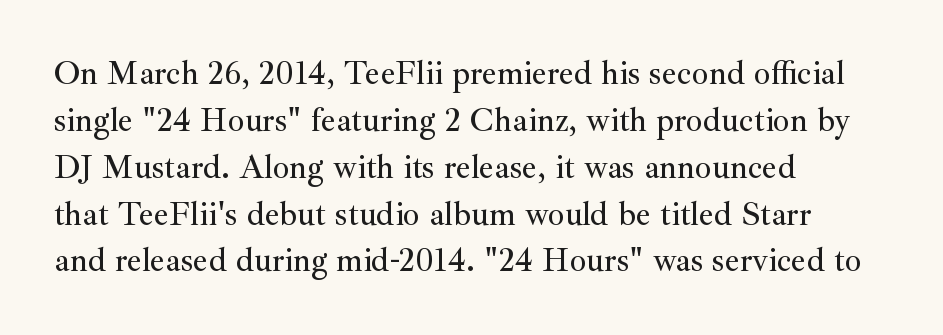
Q: Is the text italic (slanted)? A: No, it is upright.
Q: Is the typeface a serif or a sans-serif typeface? A: Serif.
Q: Is the text underlined? A: No.
Q: How is the paragraph aligned? A: Left-aligned.
Q: Is the spacing between letters normal or unusually wide? A: Normal.
Q: Is the spacing between lines tight, normal or loose? A: Normal.
Q: Width (condensed, normal, or wide)? A: Normal.
Q: Stroke contrast? A: Medium.
Q: x-height? A: Small.
Q: Monospaced? A: No.
